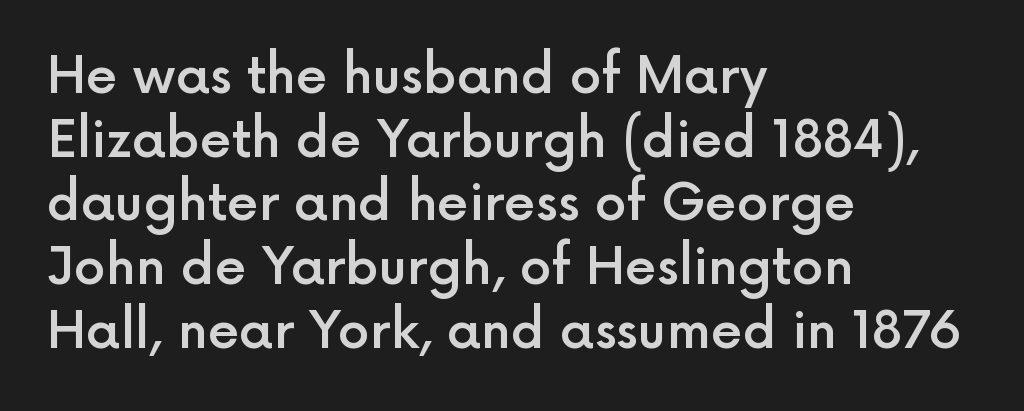
These words are printed semibold, heavier than regular yet not bold. If you drew a ruler down the left edge, every line would touch it. A sans-serif font was chosen for this passage. This is the regular roman posture of the typeface. The rendering uses natural spacing where letterforms have individual widths.
